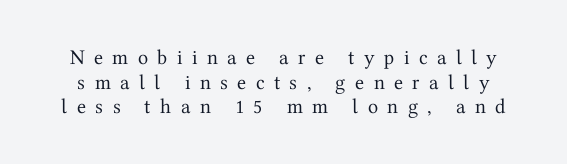
{"italic": "no", "bold": "no", "underline": "no", "line_spacing_ratio": 1.17, "letter_spacing": "wide", "letter_spacing_em": 0.45, "glyph_px": 21}
